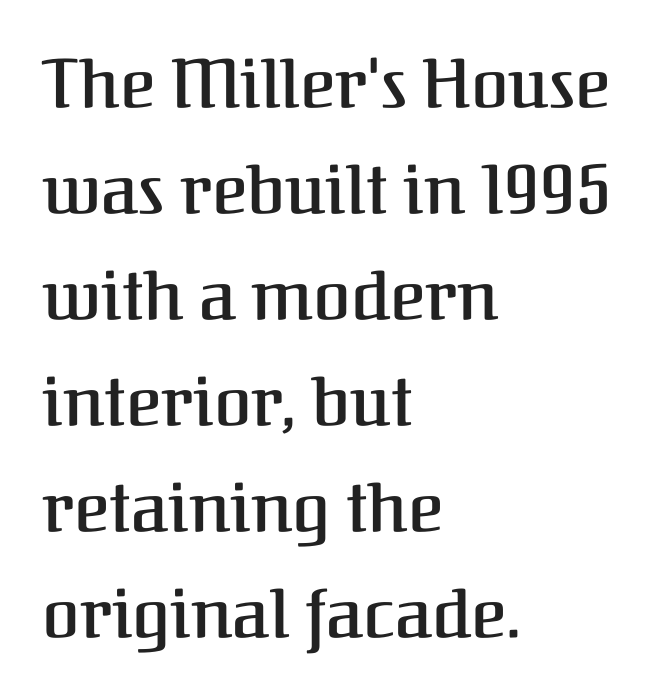
{"serif": "yes", "italic": "no", "bold": "semi", "weight": "semibold", "width": "normal", "stroke_contrast": "medium", "x_height": "medium", "monospaced": "no", "underline": "no", "align": "left", "line_spacing": "normal", "line_spacing_ratio": 1.56, "letter_spacing": "normal", "letter_spacing_em": 0.0, "glyph_px": 68}
